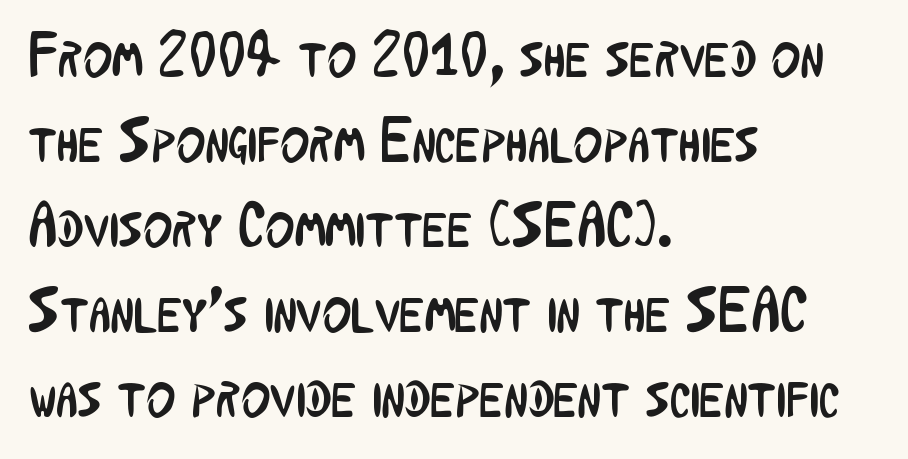
The image shows 62 px regular-weight, condensed sans-serif type, upright; set left-aligned, normal line spacing (1.37x), normal letter spacing, not underlined; low stroke contrast and a medium x-height.
